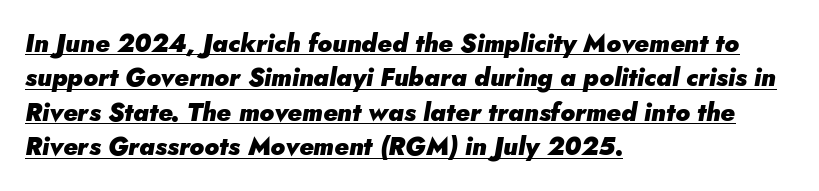
Every word sits above its own underline. In CSS terms this would be text-align: left. Normally led — the rows are evenly, conventionally spaced. Short note: letters normally spaced. Italic? Definitely — the glyphs are oblique.
